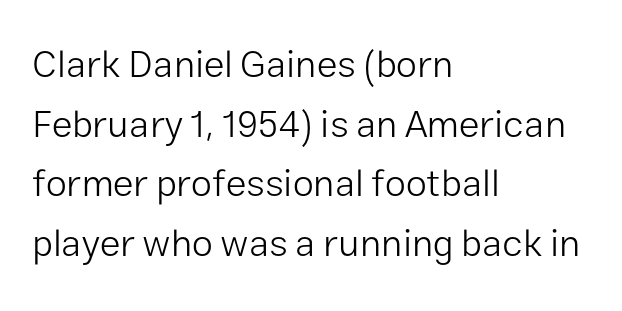
The image shows 38 px light sans-serif type, upright; set left-aligned, normal line spacing (1.57x), normal letter spacing, not underlined; low stroke contrast and a medium x-height.
